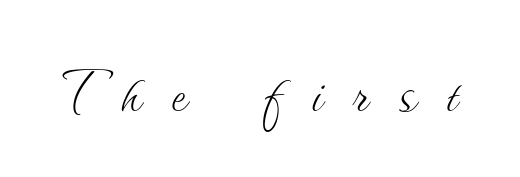
This sample has the flowing, uneven cadence of proportional lettering. Vertical stems look standard width or narrower in stroke. The words here are not underlined. Someone cranked the tracking dial way up on this one.
